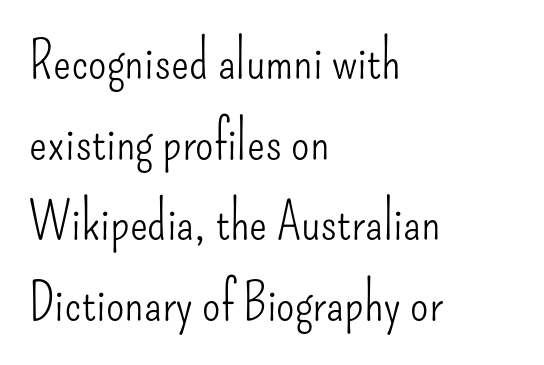
The image shows 53 px light, condensed sans-serif type, upright; set left-aligned, normal line spacing (1.52x), normal letter spacing, not underlined; low stroke contrast and a small x-height.
